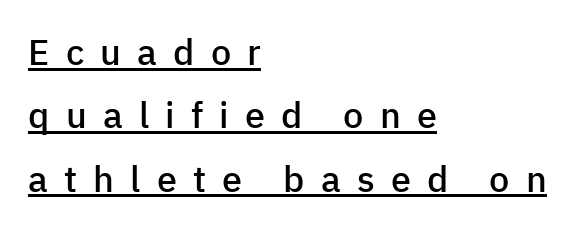
Q: Is the text bold? A: Semi-bold.
Q: Is the text italic (slanted)? A: No, it is upright.
Q: Is the typeface a serif or a sans-serif typeface? A: Sans-serif.
Q: Is the text underlined? A: Yes.
Q: How is the paragraph aligned? A: Left-aligned.
Q: Is the spacing between letters normal or unusually wide? A: Unusually wide.
Q: Width (condensed, normal, or wide)? A: Normal.
Q: Stroke contrast? A: Low.
Q: x-height? A: Medium.
Q: Monospaced? A: No.
